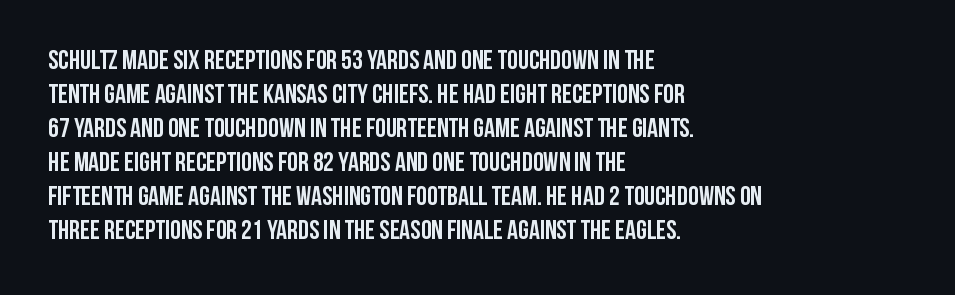
{"italic": "no", "bold": "yes", "underline": "no", "align": "left", "line_spacing": "normal", "line_spacing_ratio": 1.26, "letter_spacing": "normal", "letter_spacing_em": 0.0, "glyph_px": 27}
